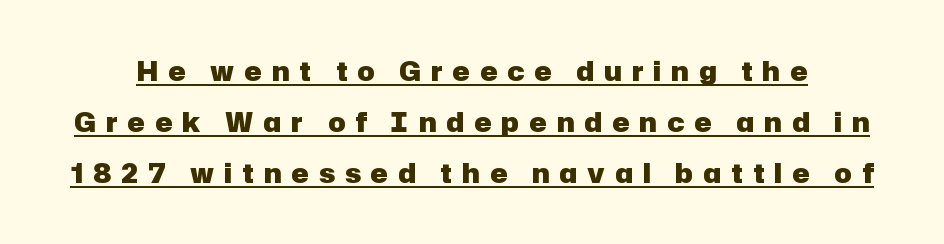
You could only call the tracking loose — the letters float apart. A great deal of white space separates one row of letters from the next. Weight check: bold — yes, fully. The sample's only ornament is a line tracing under the words. Posture: upright roman.
